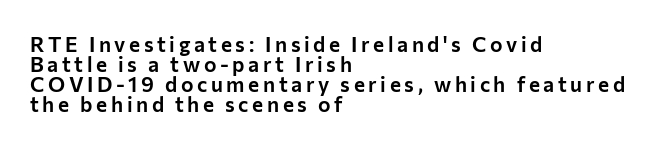
The image shows 21 px text type, upright; set left-aligned, tight line spacing (0.96x), not underlined.
